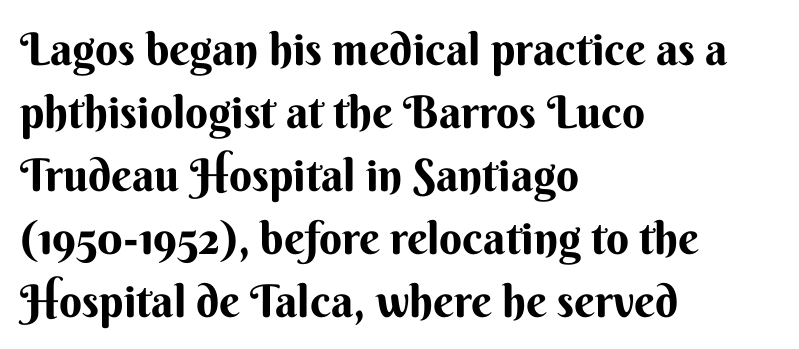
Q: Is the text bold? A: Yes.
Q: Is the text italic (slanted)? A: No, it is upright.
Q: Is the typeface a serif or a sans-serif typeface? A: Sans-serif.
Q: Is the text underlined? A: No.
Q: How is the paragraph aligned? A: Left-aligned.
Q: Is the spacing between letters normal or unusually wide? A: Normal.
Q: Is the spacing between lines tight, normal or loose? A: Normal.
Q: Width (condensed, normal, or wide)? A: Normal.
Q: Stroke contrast? A: Medium.
Q: x-height? A: Small.
Q: Monospaced? A: No.
